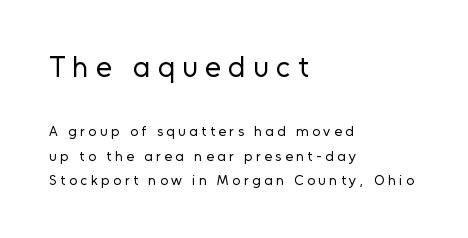
Between one letter and the next there's a generous, obvious gap. Serifs: no, the terminals of the letterforms are clean. Italic? Not at all — the glyphs are vertical. Visually, the top section dominates because its glyphs are scaled up. This rendering features lettering with no underline. The letters advance in unequal steps, a hallmark of proportional type.
